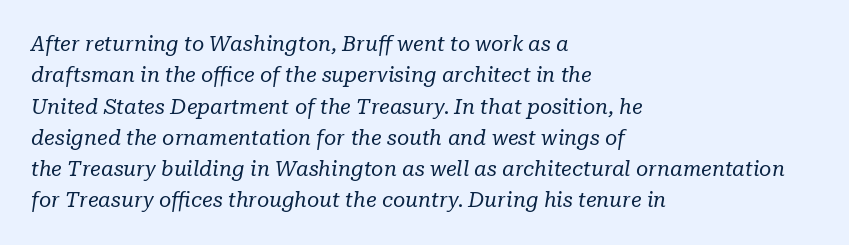
Q: Is the text bold? A: No.
Q: Is the text italic (slanted)? A: Yes, it leans right by about 10 degrees.
Q: Is the text underlined? A: No.
Q: How is the paragraph aligned? A: Left-aligned.
Q: Is the spacing between letters normal or unusually wide? A: Normal.
Q: Is the spacing between lines tight, normal or loose? A: Normal.
